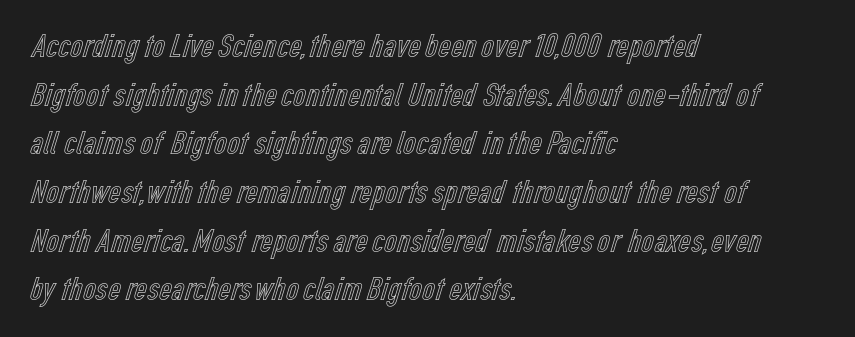
{"width": "condensed", "x_height": "medium", "monospaced": "no", "underline": "no", "align": "left", "line_spacing": "normal", "line_spacing_ratio": 1.39, "letter_spacing": "normal", "letter_spacing_em": 0.0, "glyph_px": 35}
